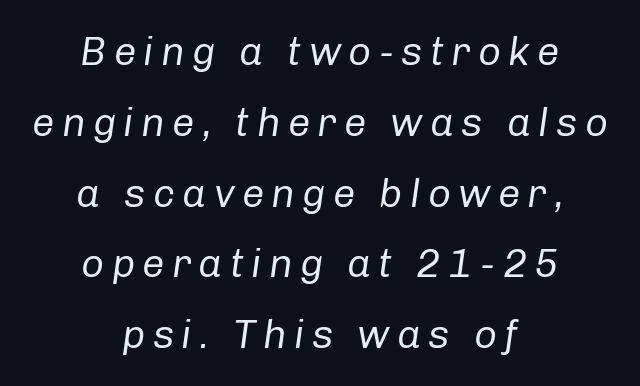
The image shows 40 px regular-weight type, italic (leaning right); set centered, line spacing 1.77x, not underlined; low stroke contrast and a medium x-height.
